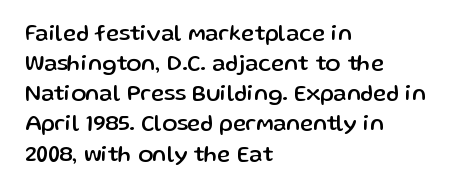
The image shows 22 px text type, upright; set left-aligned, normal line spacing (1.37x), normal letter spacing, not underlined.
